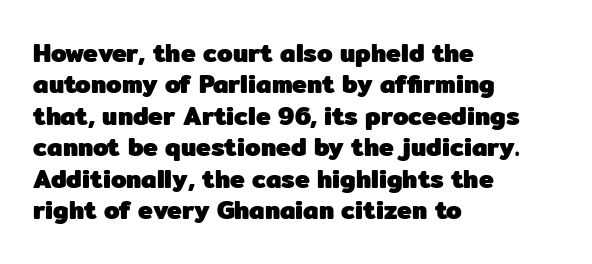
The image shows 25 px bold type, upright; set left-aligned, normal line spacing (1.26x), normal letter spacing, not underlined.
